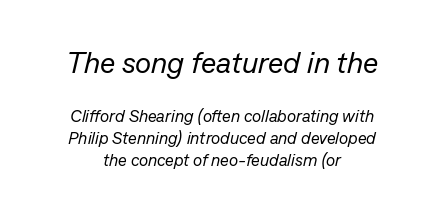
You get the large type first, then a drop to smaller type. Glyph-to-glyph distance matches everyday printed text. This sample uses an oblique cut, with every glyph tilted off the vertical. Teacher's note: observe the equal gaps on both sides — that is centered alignment.
